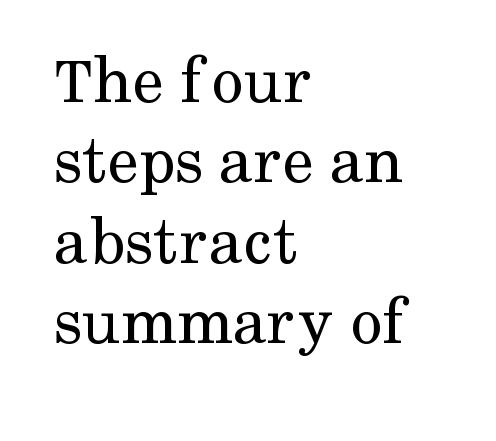
{"serif": "yes", "italic": "no", "bold": "no", "weight": "regular", "width": "normal", "stroke_contrast": "medium", "x_height": "medium", "monospaced": "no", "underline": "no", "align": "left", "line_spacing": "tight", "line_spacing_ratio": 1.15, "letter_spacing": "normal", "letter_spacing_em": 0.0, "glyph_px": 70}
